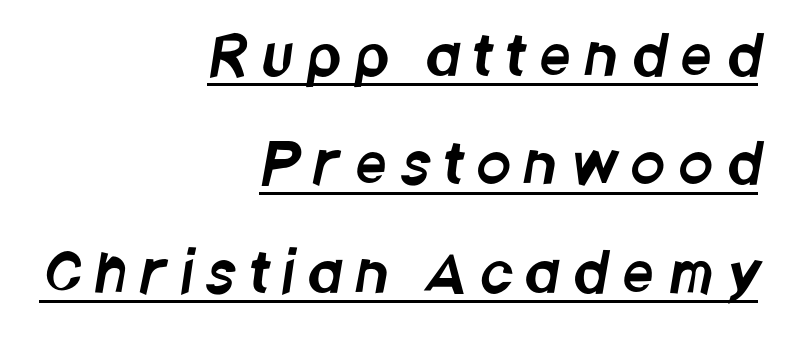
The type family on display is of the sans-serif kind. The passage shown is underscored from start to finish. If you drew a ruler down the right edge, every line would touch it. In terms of leading, this rendering errs on the spacious side. Here the designer chose a conventional face with non-uniform glyph widths.
